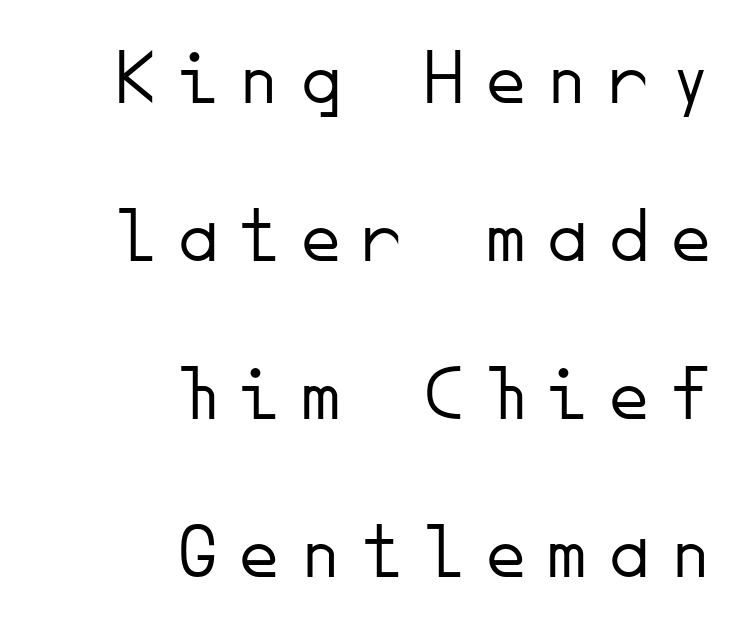
The image shows 79 px light sans-serif type, upright, monospaced; set right-aligned, loose line spacing (2.0x), unusually wide letter spacing (+0.28 em), not underlined; low stroke contrast and a small x-height.
